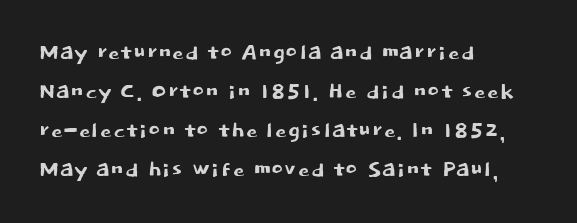
{"serif": "no", "italic": "no", "width": "normal", "stroke_contrast": "low", "x_height": "large", "monospaced": "no", "underline": "no", "align": "left", "line_spacing": "normal", "line_spacing_ratio": 1.34, "letter_spacing": "normal", "letter_spacing_em": 0.0, "glyph_px": 29}
